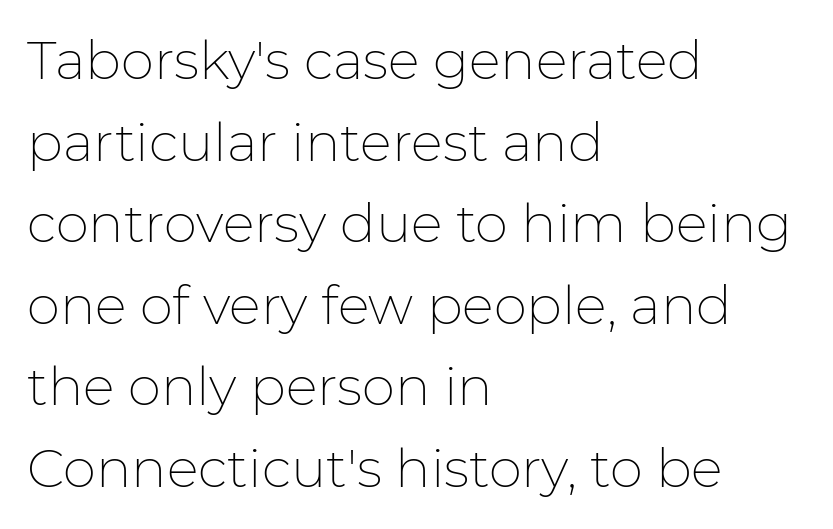
The image shows 53 px thin sans-serif type, upright; set left-aligned, normal line spacing (1.54x), normal letter spacing, not underlined; low stroke contrast and a medium x-height.
